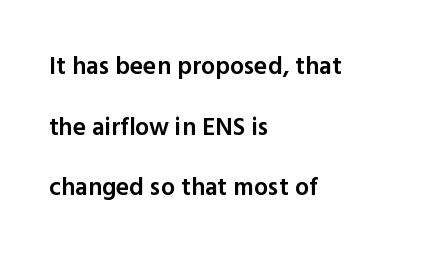
The area under the type is left untouched. Each new line begins a long way beneath the previous one. Line beginnings align vertically; line endings do not. Letter spacing: default.
